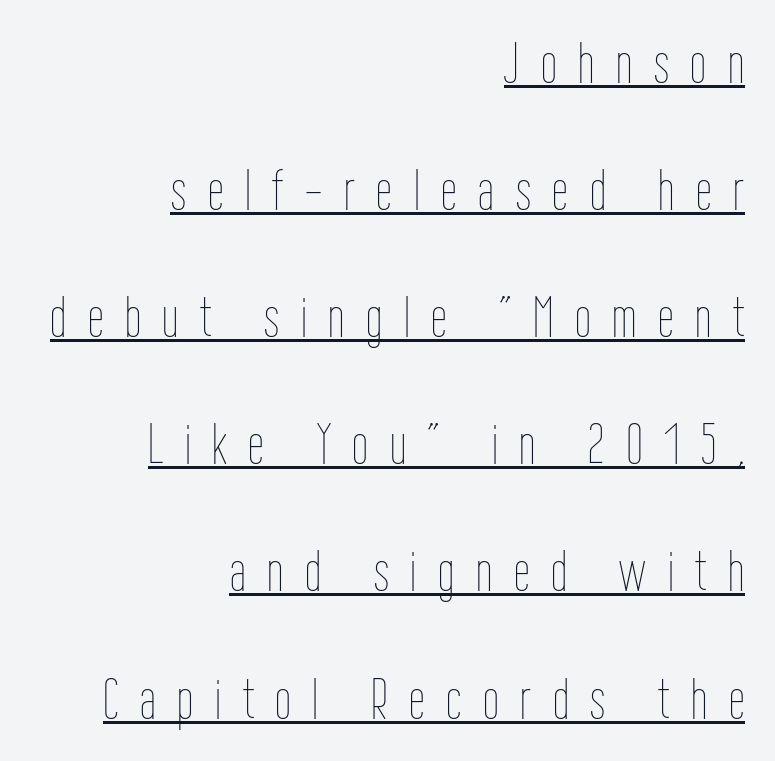
{"italic": "no", "bold": "no", "weight": "thin", "width": "condensed", "stroke_contrast": "low", "x_height": "medium", "monospaced": "no", "underline": "yes", "align": "right", "line_spacing": "loose", "line_spacing_ratio": 2.23, "letter_spacing": "wide", "letter_spacing_em": 0.38, "glyph_px": 57}
